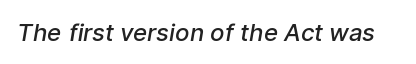
{"bold": "semi", "underline": "no", "letter_spacing": "normal", "letter_spacing_em": 0.0, "glyph_px": 24}
